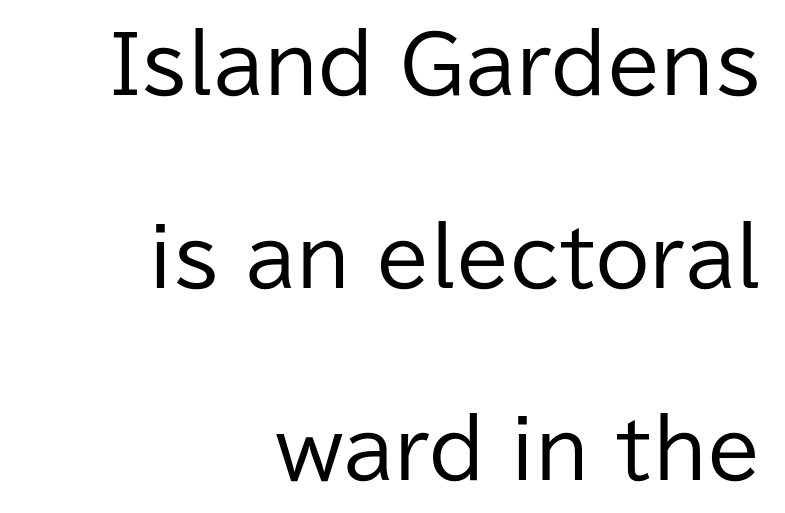
The image shows 78 px regular-weight sans-serif type, upright; set right-aligned, loose line spacing (2.47x), normal letter spacing, not underlined; low stroke contrast and a medium x-height.
